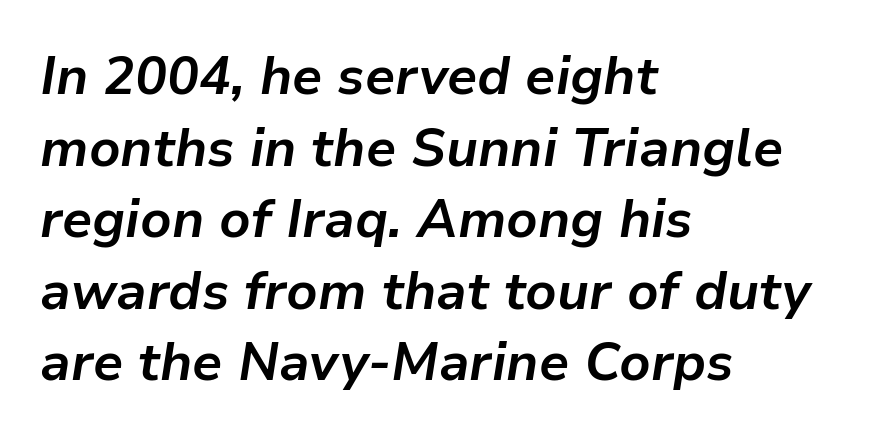
Q: Is the text bold? A: Yes.
Q: Is the text italic (slanted)? A: Yes, it leans right by about 9 degrees.
Q: Is the text underlined? A: No.
Q: How is the paragraph aligned? A: Left-aligned.
Q: Is the spacing between letters normal or unusually wide? A: Normal.
Q: Is the spacing between lines tight, normal or loose? A: Normal.
Q: Width (condensed, normal, or wide)? A: Normal.
Q: Stroke contrast? A: Low.
Q: x-height? A: Medium.
Q: Monospaced? A: No.
